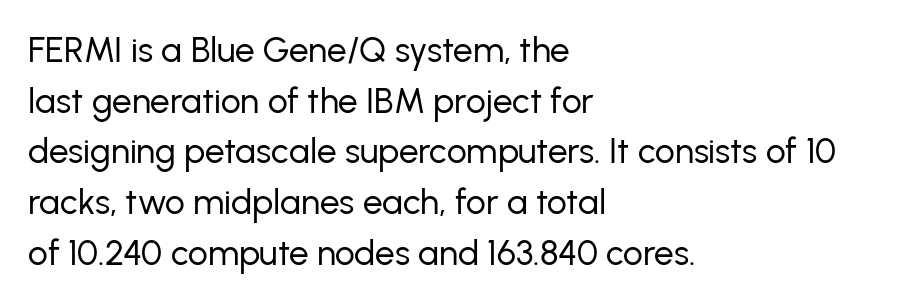
This sample uses an upright cut, with every glyph sitting square on the baseline. The strokes are not fattened; the text isn't bold. The words here are not underlined. Does the type have serifs? No, each stem ends abruptly.
